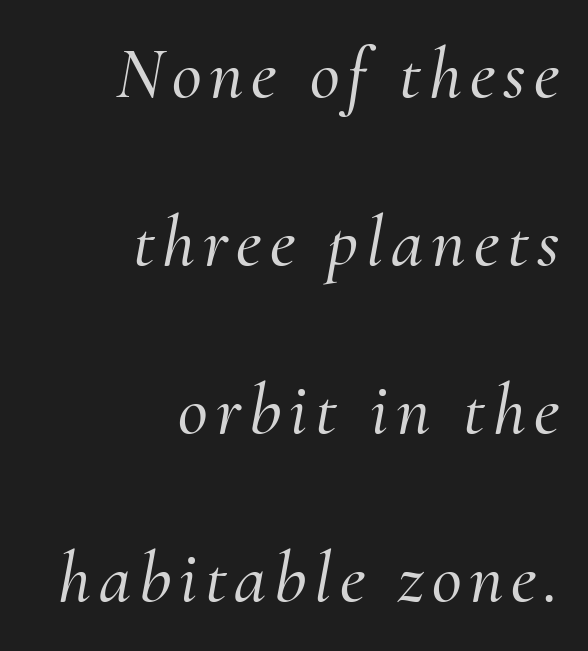
Q: Is the text italic (slanted)? A: Yes, it leans right by about 10 degrees.
Q: Is the typeface a serif or a sans-serif typeface? A: Serif.
Q: Is the text underlined? A: No.
Q: How is the paragraph aligned? A: Right-aligned.
Q: Is the spacing between lines tight, normal or loose? A: Loose.
Q: Width (condensed, normal, or wide)? A: Normal.
Q: Stroke contrast? A: Medium.
Q: x-height? A: Small.
Q: Monospaced? A: No.
